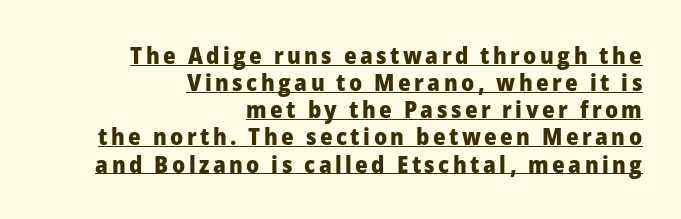
Leftover space on each line is placed entirely before the opening word. Does the weight exceed regular? Yes, all the way to bold. The font's upright variant was chosen for this text. What decoration does the sample have? An underline.
